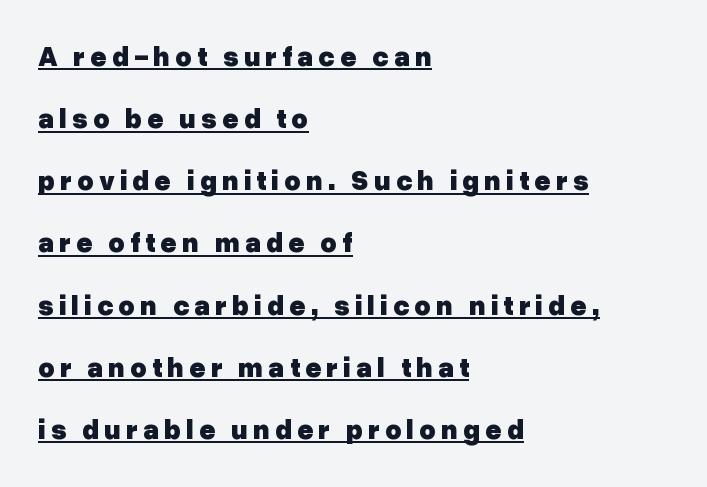
The image shows 28 px heavy sans-serif type, upright; set left-aligned, loose line spacing (2.22x), underlined; low stroke contrast and a medium x-height.
